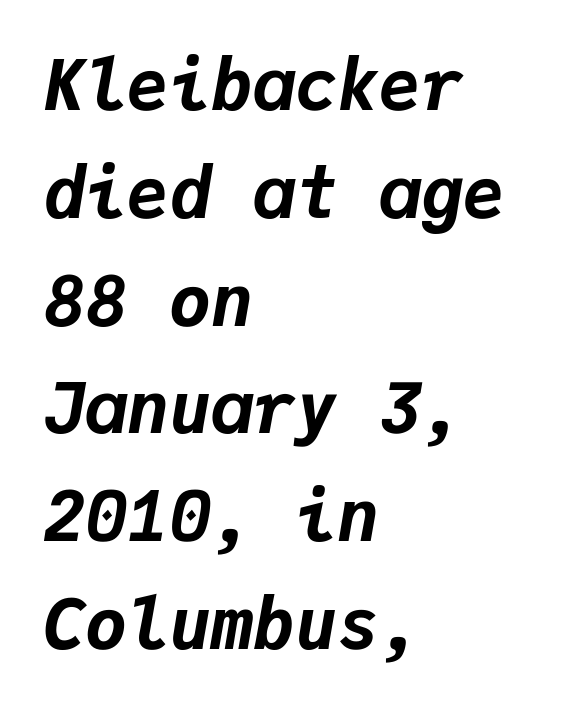
In terms of leading, this rendering sits right in the middle. The passage shown is typed in a monospace face where columns stay perfectly aligned. There is no visible air inserted between adjacent glyphs. An italicized treatment has been applied to the whole sample. Descenders hang freely into open space.
